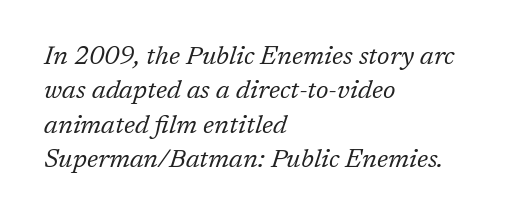
It's the slanting kind of type. The strip under each line holds only bare page. This rendering leaves character spacing at its baseline value. Think standard paragraph weight, or any step lighter than that.
